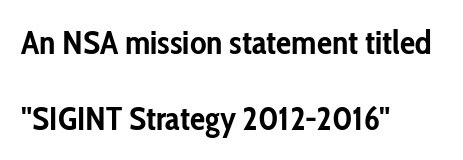
Summary of vertical rhythm: relaxed, with wide interline spacing. Emphasis by weight is at full strength: bold. This sample uses an upright cut, with every glyph sitting square on the baseline. The rendering anchors every line to the left-hand side. The face used here is rendered with its standard letterfit. Each letter keeps its own natural width here, so spacing adapts to shape.
